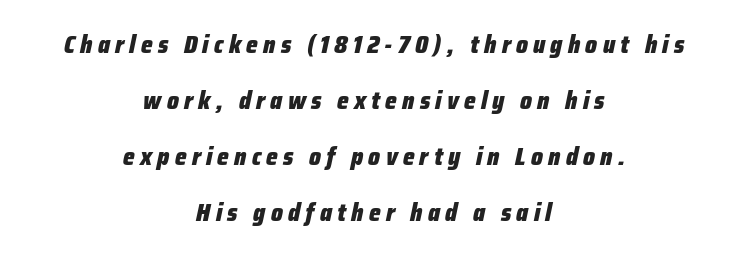
{"italic": "yes", "lean": "right", "slant_degrees": 12, "bold": "yes", "underline": "no", "align": "center", "line_spacing": "loose", "line_spacing_ratio": 2.24, "letter_spacing": "wide", "letter_spacing_em": 0.21, "glyph_px": 25}
